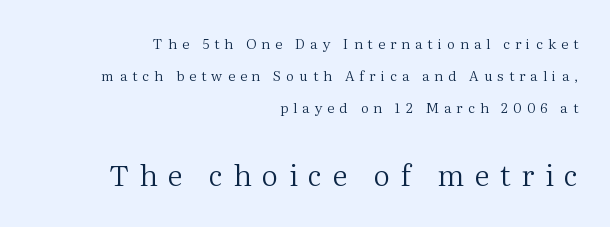
Notice how the stems are strictly vertical — no italics here. This sample uses expanded letter spacing, leaving extra air between glyphs. Larger block? The one below; the one above is distinctly smaller. Regarding leading, the lines here are spaced well apart.
